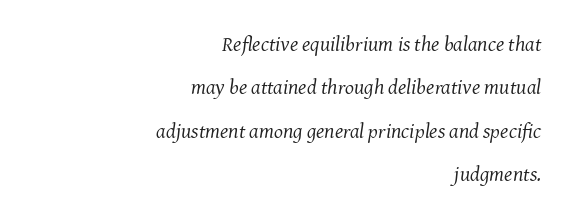
Q: Is the text bold? A: No.
Q: Is the text italic (slanted)? A: Yes, it leans right by about 8 degrees.
Q: Is the text underlined? A: No.
Q: How is the paragraph aligned? A: Right-aligned.
Q: Is the spacing between letters normal or unusually wide? A: Normal.
Q: Is the spacing between lines tight, normal or loose? A: Loose.
